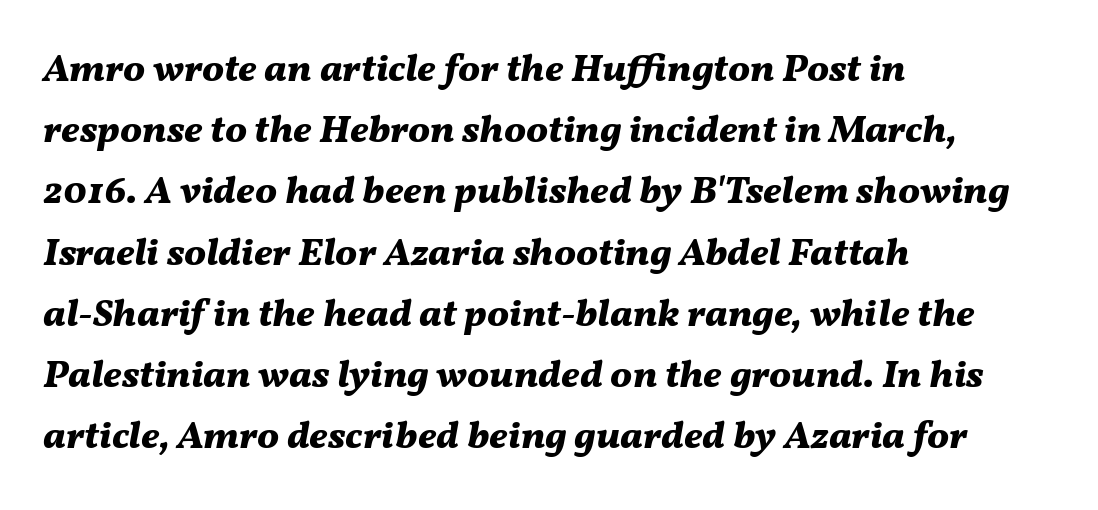
Normally led — the rows are evenly, conventionally spaced. Looks like regular typesetting: each glyph gets only the width it needs. The specimen omits any rule beneath the text block's lines. Here the glyphs are tracked normally, forming tight word shapes. A typesetter would mark this as italic.
